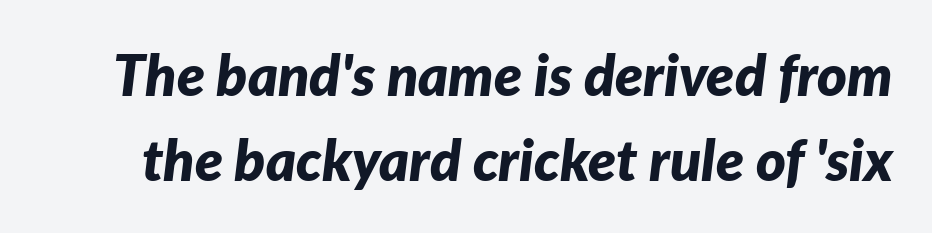
{"italic": "yes", "lean": "right", "slant_degrees": 7, "bold": "yes", "weight": "bold", "width": "normal", "stroke_contrast": "low", "x_height": "medium", "monospaced": "no", "underline": "no", "line_spacing": "normal", "line_spacing_ratio": 1.49, "letter_spacing": "normal", "letter_spacing_em": 0.0, "glyph_px": 57}
